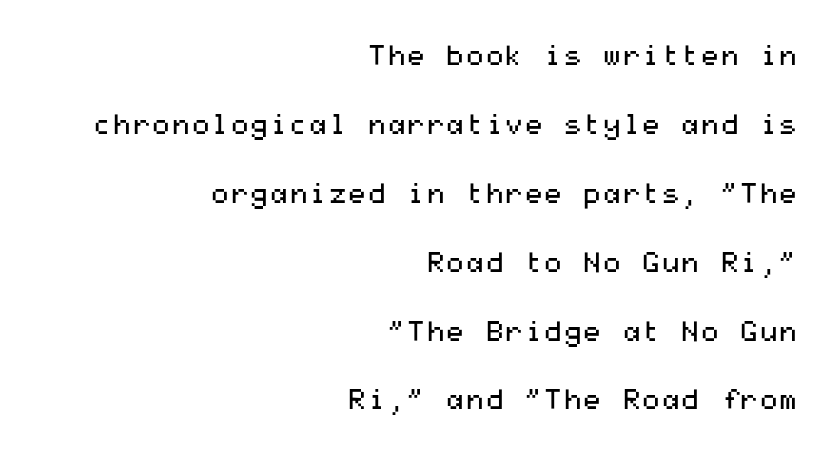
These lines are composed in type without serifs. Unbolded letterforms with no extra heft. The block of text is sparse from top to bottom, with ample space between rows. When letters stand straight like this, we call the style roman or upright. Which margin do the lines hug? The right one — the left edge is uneven.
